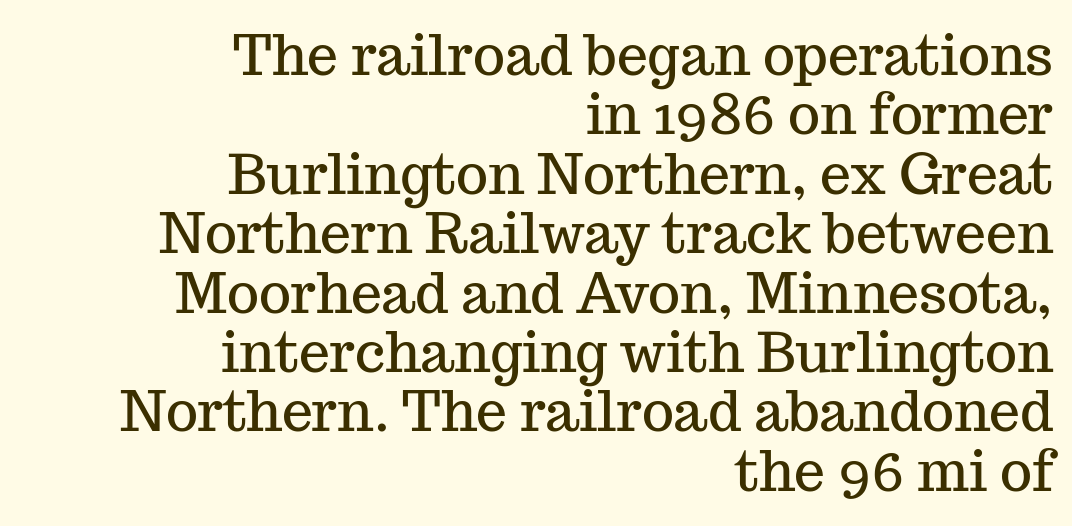
The rendering uses natural spacing where letterforms have individual widths. One-word summary of the alignment: right. How are the letters spaced? Ordinarily, with no added tracking. The font's upright variant was chosen for this text. The glyphs are unaccompanied by any horizontal stroke below them.
